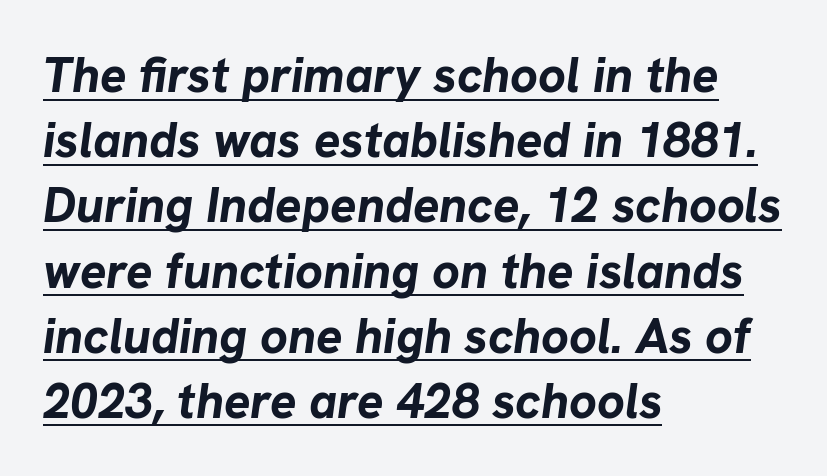
Q: Is the text bold? A: Yes.
Q: Is the text italic (slanted)? A: Yes, it leans right by about 8 degrees.
Q: Is the text underlined? A: Yes.
Q: How is the paragraph aligned? A: Left-aligned.
Q: Is the spacing between letters normal or unusually wide? A: Normal.
Q: Is the spacing between lines tight, normal or loose? A: Normal.
Q: Width (condensed, normal, or wide)? A: Normal.
Q: Stroke contrast? A: Low.
Q: x-height? A: Medium.
Q: Monospaced? A: No.
